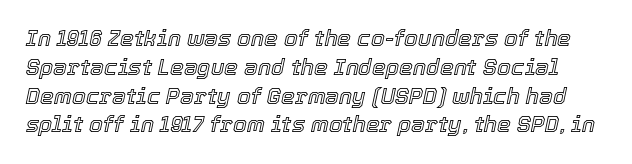
{"italic": "yes", "lean": "right", "slant_degrees": 12, "underline": "no", "line_spacing": "normal", "line_spacing_ratio": 1.31, "letter_spacing": "normal", "letter_spacing_em": 0.0, "glyph_px": 22}
